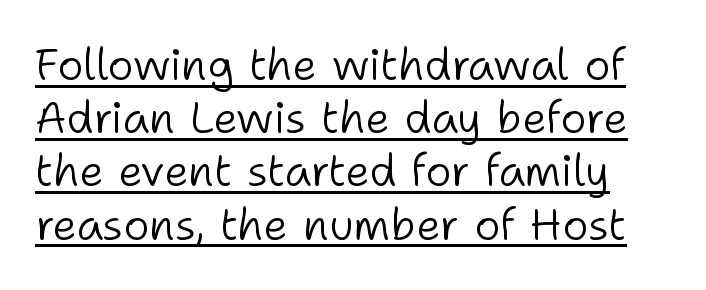
Here the designer chose a conventional face with non-uniform glyph widths. Look at the tracking — it's just the regular setting, nothing added. The weight tops out at a normal text grade. Students, observe the line beneath the letters — that is underlining.
